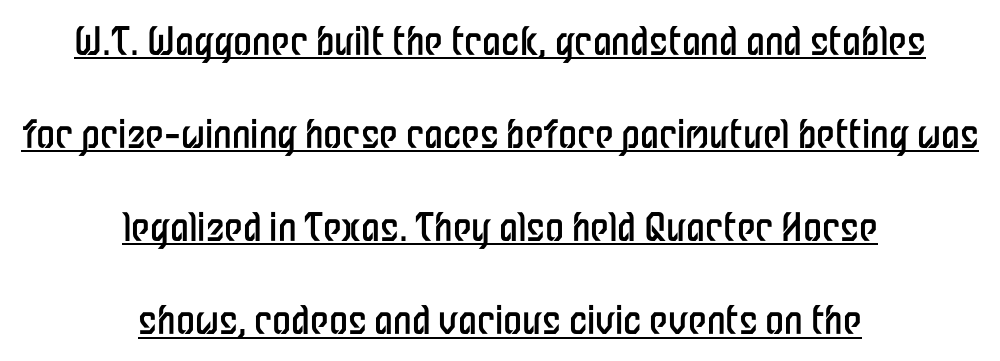
Q: Is the text bold? A: No.
Q: Is the text italic (slanted)? A: No, it is upright.
Q: Is the typeface a serif or a sans-serif typeface? A: Sans-serif.
Q: Is the text underlined? A: Yes.
Q: How is the paragraph aligned? A: Centered.
Q: Is the spacing between letters normal or unusually wide? A: Normal.
Q: Is the spacing between lines tight, normal or loose? A: Loose.
Q: Width (condensed, normal, or wide)? A: Condensed.
Q: Stroke contrast? A: Low.
Q: x-height? A: Medium.
Q: Monospaced? A: No.
